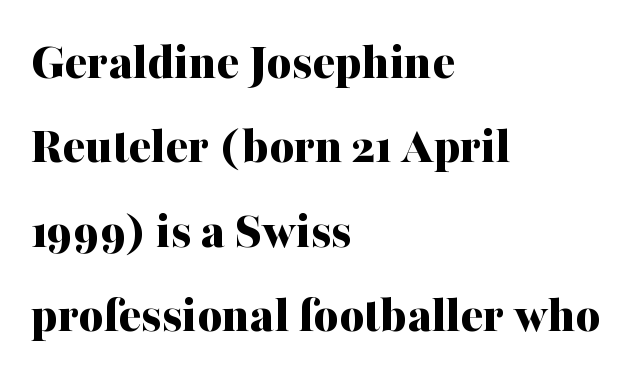
The image shows 53 px bold serif type, upright; set left-aligned, normal line spacing (1.59x), normal letter spacing, not underlined; medium stroke contrast and a medium x-height.
